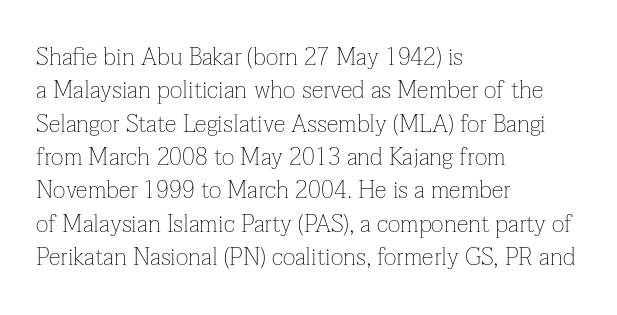
The image shows 24 px text type, upright; set left-aligned, normal line spacing (1.39x), normal letter spacing, not underlined.
